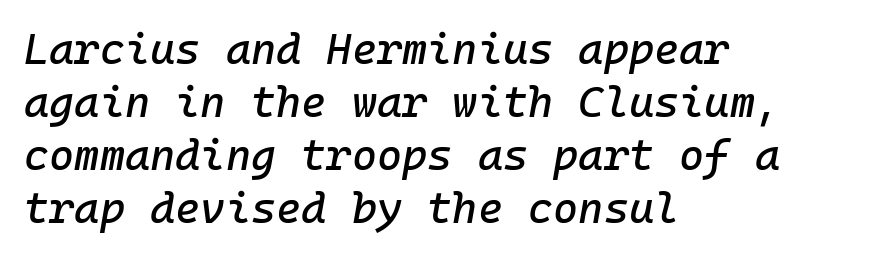
Q: Is the text italic (slanted)? A: Yes, it leans right by about 10 degrees.
Q: Is the text underlined? A: No.
Q: How is the paragraph aligned? A: Left-aligned.
Q: Is the spacing between letters normal or unusually wide? A: Normal.
Q: Width (condensed, normal, or wide)? A: Normal.
Q: Stroke contrast? A: Low.
Q: x-height? A: Medium.
Q: Monospaced? A: Yes.
